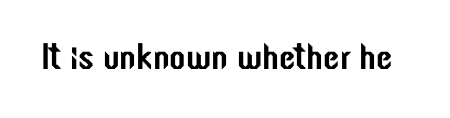
{"serif": "no", "italic": "no", "width": "condensed", "stroke_contrast": "low", "x_height": "medium", "monospaced": "no", "underline": "no", "letter_spacing": "normal", "letter_spacing_em": 0.0, "glyph_px": 37}
